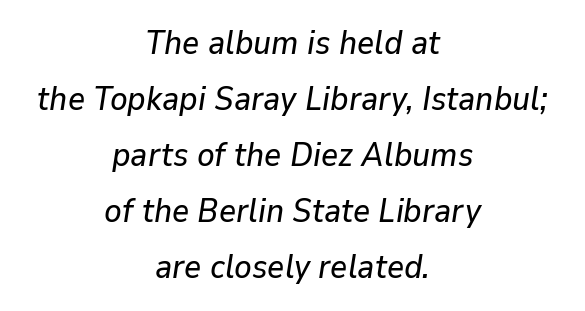
{"italic": "yes", "lean": "right", "slant_degrees": 9, "width": "normal", "stroke_contrast": "low", "x_height": "medium", "monospaced": "no", "underline": "no", "align": "center", "line_spacing": "normal", "line_spacing_ratio": 1.7, "letter_spacing": "normal", "letter_spacing_em": 0.0, "glyph_px": 33}
